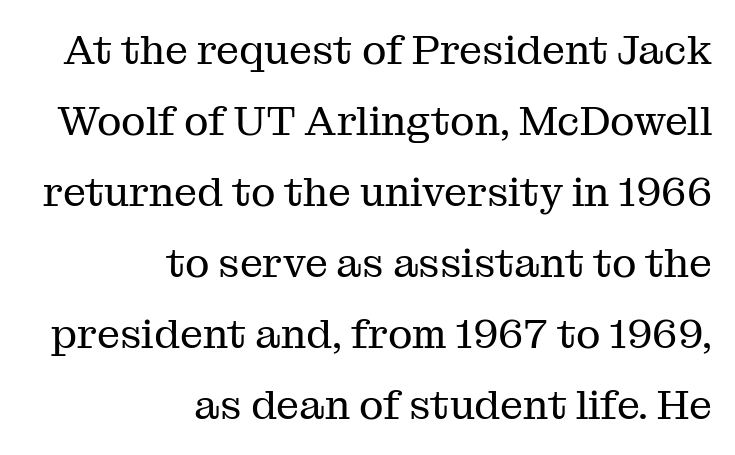
{"serif": "yes", "italic": "no", "bold": "no", "weight": "regular", "width": "normal", "stroke_contrast": "medium", "x_height": "medium", "monospaced": "no", "underline": "no", "align": "right", "line_spacing_ratio": 1.73, "letter_spacing": "normal", "letter_spacing_em": 0.0, "glyph_px": 41}
